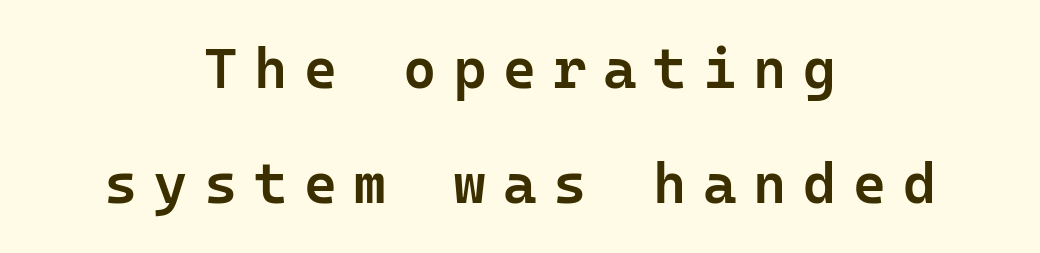
{"serif": "no", "italic": "no", "bold": "semi", "weight": "semibold", "width": "normal", "stroke_contrast": "low", "x_height": "medium", "monospaced": "yes", "underline": "no", "align": "center", "line_spacing": "loose", "line_spacing_ratio": 2.02, "letter_spacing": "wide", "letter_spacing_em": 0.29, "glyph_px": 57}
